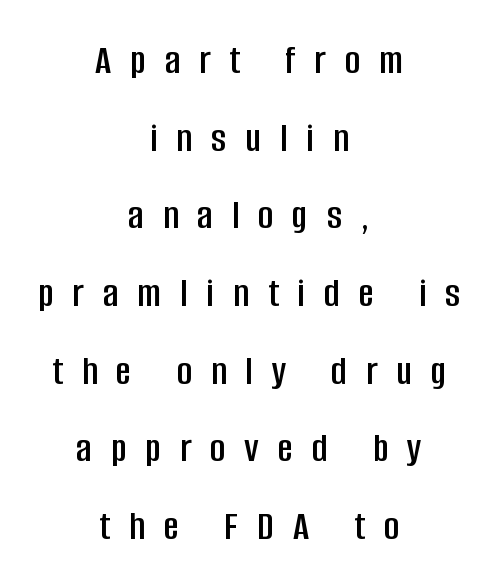
{"serif": "no", "italic": "no", "width": "condensed", "stroke_contrast": "low", "x_height": "large", "monospaced": "no", "underline": "no", "align": "center", "line_spacing_ratio": 1.85, "letter_spacing": "wide", "letter_spacing_em": 0.45, "glyph_px": 42}
